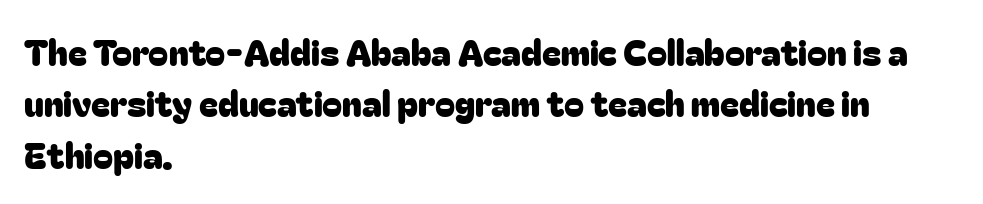
The image shows 36 px sans-serif type, upright; set left-aligned, normal line spacing (1.43x), normal letter spacing, not underlined; low stroke contrast and a medium x-height.
